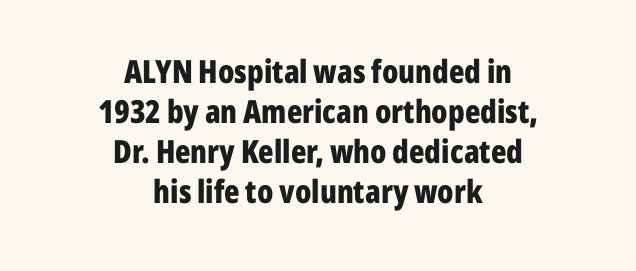
{"serif": "no", "italic": "no", "bold": "yes", "weight": "bold", "width": "condensed", "stroke_contrast": "low", "x_height": "medium", "monospaced": "no", "underline": "no", "align": "center", "line_spacing": "normal", "line_spacing_ratio": 1.25, "letter_spacing": "normal", "letter_spacing_em": 0.0, "glyph_px": 32}
